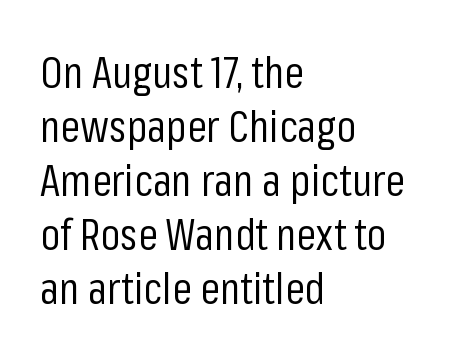
Q: Is the text bold? A: No.
Q: Is the text italic (slanted)? A: No, it is upright.
Q: Is the typeface a serif or a sans-serif typeface? A: Sans-serif.
Q: Is the text underlined? A: No.
Q: How is the paragraph aligned? A: Left-aligned.
Q: Is the spacing between letters normal or unusually wide? A: Normal.
Q: Width (condensed, normal, or wide)? A: Condensed.
Q: Stroke contrast? A: Low.
Q: x-height? A: Medium.
Q: Monospaced? A: No.
